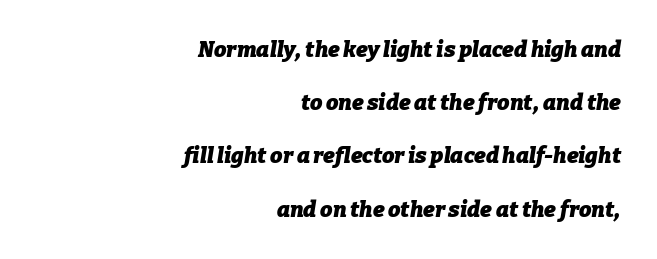
Honestly, the letter spacing is just normal — you wouldn't notice it. Alignment: flush right. This rendering features lettering with no underline. The rendering uses a bold face; every stroke is thick and dark. Quick note: italic. The rendering uses a large line-height, opening up the rows.
